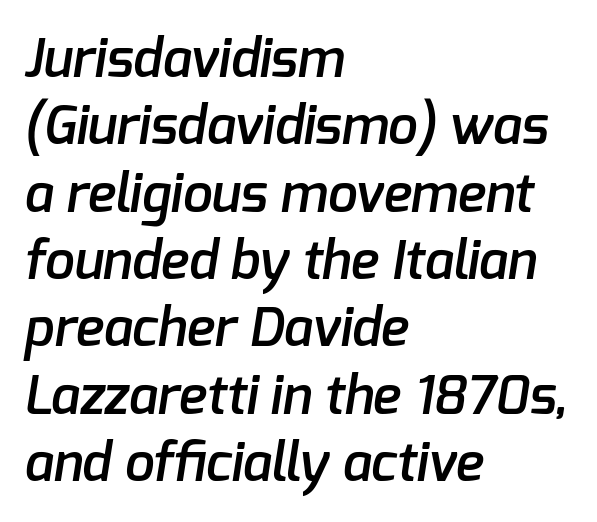
Q: Is the text bold? A: Semi-bold.
Q: Is the typeface a serif or a sans-serif typeface? A: Sans-serif.
Q: Is the text underlined? A: No.
Q: How is the paragraph aligned? A: Left-aligned.
Q: Is the spacing between letters normal or unusually wide? A: Normal.
Q: Is the spacing between lines tight, normal or loose? A: Normal.
Q: Width (condensed, normal, or wide)? A: Normal.
Q: Stroke contrast? A: Low.
Q: x-height? A: Medium.
Q: Monospaced? A: No.
